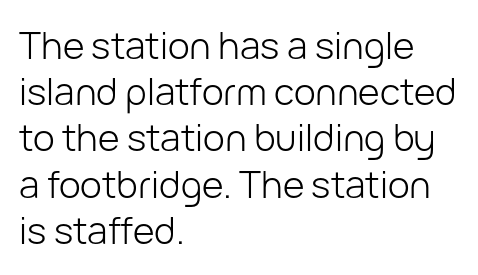
Nope, no serifs anywhere on these letters. Line spacing here is normal. The zone under the glyphs is completely vacant. Is the type heavy? It reads as light-to-regular instead. The lines in this sample share a left origin and differ only in where they stop.
